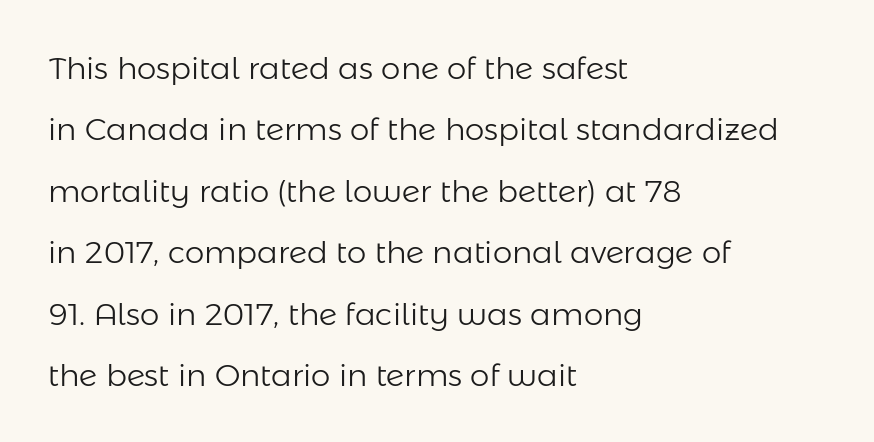
The image shows 31 px light sans-serif type, upright; set left-aligned, loose line spacing (1.98x), normal letter spacing, not underlined; low stroke contrast and a medium x-height.
